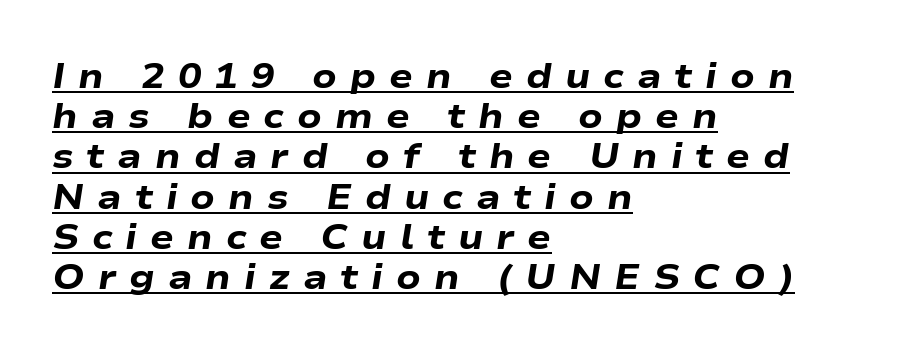
{"italic": "yes", "lean": "right", "slant_degrees": 9, "bold": "yes", "weight": "heavy", "width": "wide", "stroke_contrast": "low", "x_height": "medium", "monospaced": "no", "underline": "yes", "align": "left", "line_spacing": "tight", "line_spacing_ratio": 1.15, "letter_spacing": "wide", "letter_spacing_em": 0.37, "glyph_px": 35}
